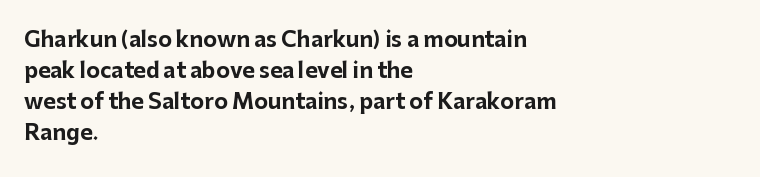
The image shows 21 px bold type, upright; set left-aligned, normal line spacing (1.48x), normal letter spacing, not underlined.
